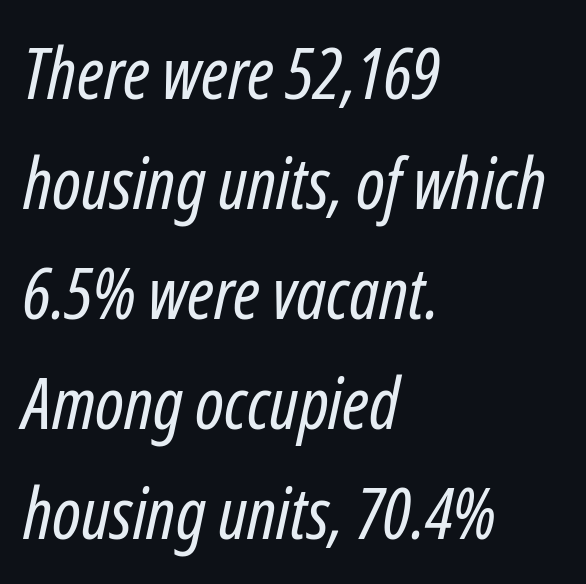
Q: Is the text bold? A: No.
Q: Is the text italic (slanted)? A: Yes, it leans right by about 12 degrees.
Q: Is the text underlined? A: No.
Q: How is the paragraph aligned? A: Left-aligned.
Q: Is the spacing between letters normal or unusually wide? A: Normal.
Q: Is the spacing between lines tight, normal or loose? A: Normal.
Q: Width (condensed, normal, or wide)? A: Condensed.
Q: Stroke contrast? A: Low.
Q: x-height? A: Medium.
Q: Monospaced? A: No.
